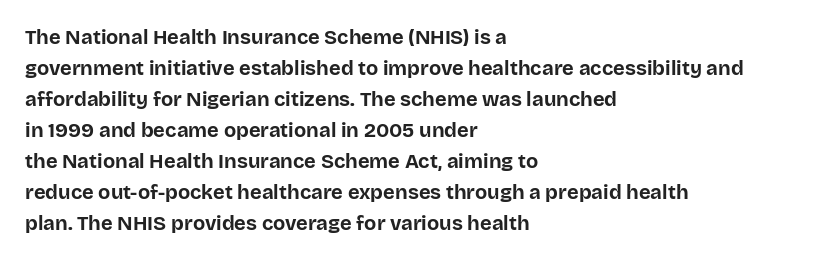
Q: Is the text bold? A: Yes.
Q: Is the text italic (slanted)? A: No, it is upright.
Q: Is the text underlined? A: No.
Q: How is the paragraph aligned? A: Left-aligned.
Q: Is the spacing between letters normal or unusually wide? A: Normal.
Q: Is the spacing between lines tight, normal or loose? A: Normal.
